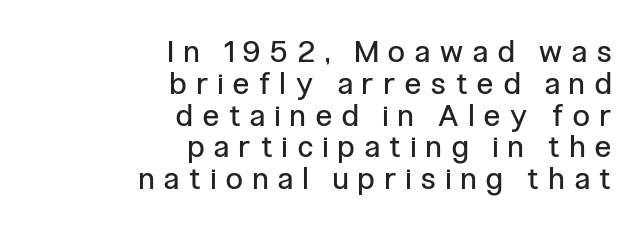
{"serif": "no", "italic": "no", "bold": "no", "weight": "regular", "width": "condensed", "stroke_contrast": "low", "x_height": "medium", "monospaced": "no", "underline": "no", "align": "right", "line_spacing": "tight", "line_spacing_ratio": 1.06, "letter_spacing": "wide", "letter_spacing_em": 0.34, "glyph_px": 30}
